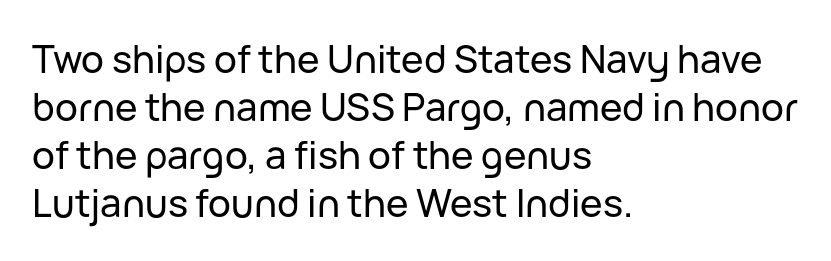
Is the letter spacing exaggerated? No — it looks like the ordinary default. The rendering uses natural spacing where letterforms have individual widths. Posture: upright roman. Summary of vertical rhythm: regular, with standard interline spacing. Notice how the passage keeps a crisp vertical edge on the left only.
